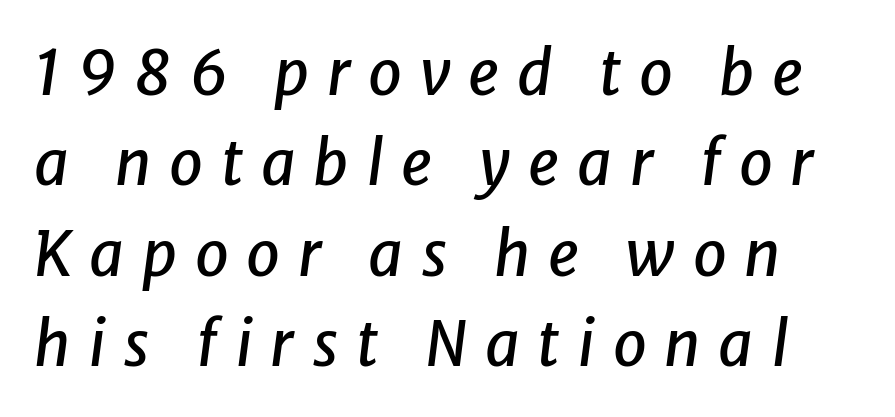
The image shows 61 px text type, italic (leaning right); set normal line spacing (1.48x), unusually wide letter spacing (+0.29 em), not underlined; low stroke contrast and a medium x-height.
